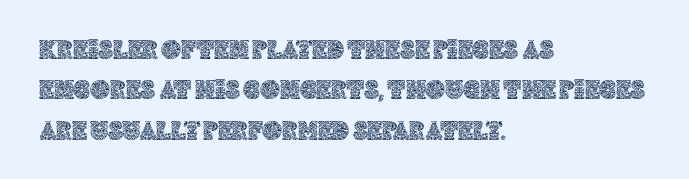
The image shows 27 px text type, upright; set left-aligned, normal line spacing (1.5x), normal letter spacing, not underlined.
